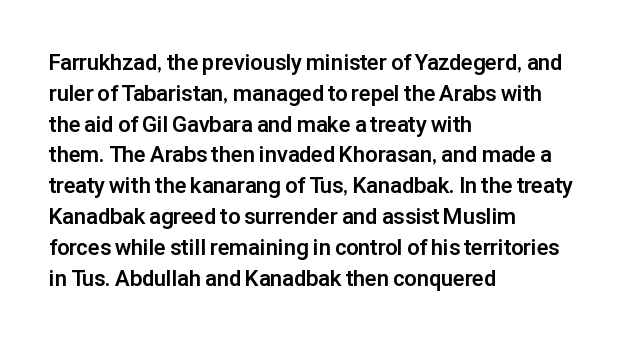
The image shows 22 px bold type, upright; set left-aligned, normal line spacing (1.4x), normal letter spacing, not underlined.
